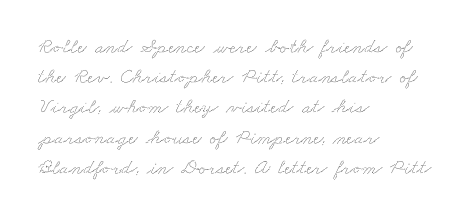
The image shows 21 px text type; set left-aligned, normal line spacing (1.44x), normal letter spacing, not underlined.
